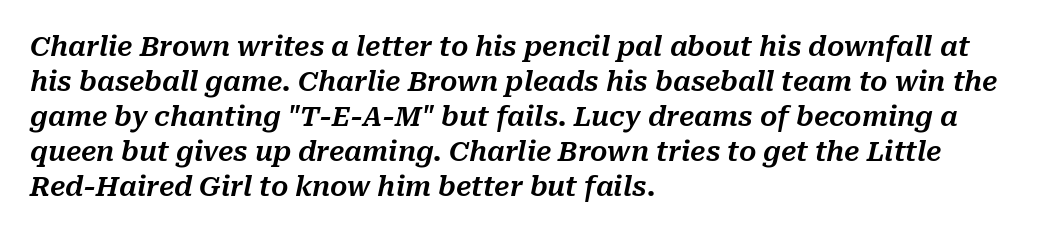
Q: Is the text italic (slanted)? A: Yes, it leans right by about 10 degrees.
Q: Is the text underlined? A: No.
Q: How is the paragraph aligned? A: Left-aligned.
Q: Is the spacing between letters normal or unusually wide? A: Normal.
Q: Is the spacing between lines tight, normal or loose? A: Normal.
